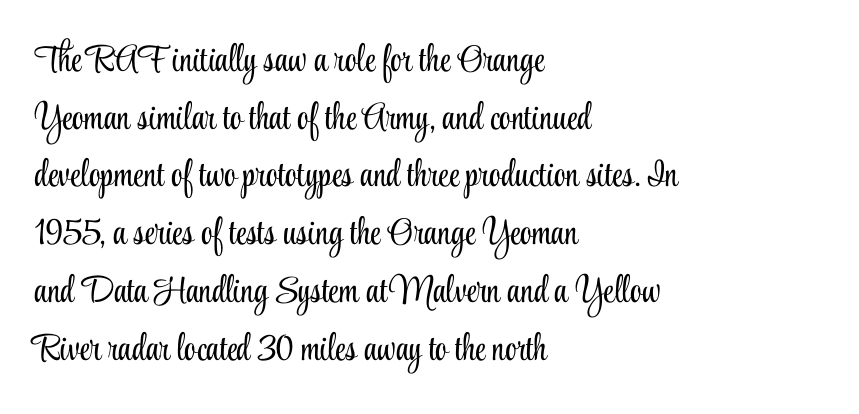
Q: Is the text bold? A: No.
Q: Is the text italic (slanted)? A: Yes.
Q: Is the typeface a serif or a sans-serif typeface? A: Serif.
Q: Is the text underlined? A: No.
Q: How is the paragraph aligned? A: Left-aligned.
Q: Is the spacing between letters normal or unusually wide? A: Normal.
Q: Is the spacing between lines tight, normal or loose? A: Normal.
Q: Width (condensed, normal, or wide)? A: Condensed.
Q: Stroke contrast? A: Low.
Q: x-height? A: Small.
Q: Monospaced? A: No.
